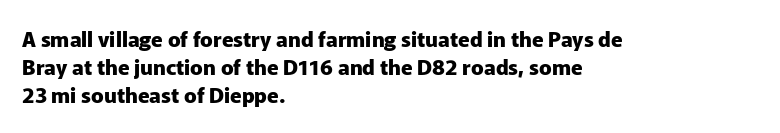
Q: Is the text bold? A: Yes.
Q: Is the text italic (slanted)? A: No, it is upright.
Q: Is the text underlined? A: No.
Q: How is the paragraph aligned? A: Left-aligned.
Q: Is the spacing between letters normal or unusually wide? A: Normal.
Q: Is the spacing between lines tight, normal or loose? A: Normal.
